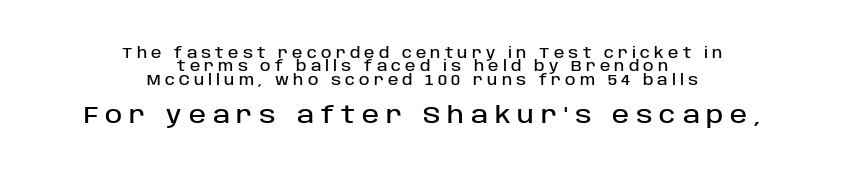
The type sits square on the baseline with zero lean. These lines huddle together more closely than default settings would place them. The whitespace from short lines is split evenly between both sides. Someone cranked the tracking dial way up on this one. Rule under the text: the space is simply empty. Type size steps up from the first block to the second.
